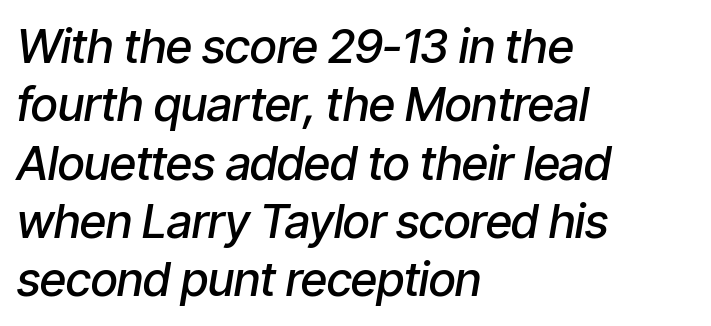
Q: Is the text bold? A: Semi-bold.
Q: Is the text italic (slanted)? A: Yes, it leans right by about 9 degrees.
Q: Is the text underlined? A: No.
Q: How is the paragraph aligned? A: Left-aligned.
Q: Is the spacing between letters normal or unusually wide? A: Normal.
Q: Width (condensed, normal, or wide)? A: Condensed.
Q: Stroke contrast? A: Low.
Q: x-height? A: Medium.
Q: Monospaced? A: No.
